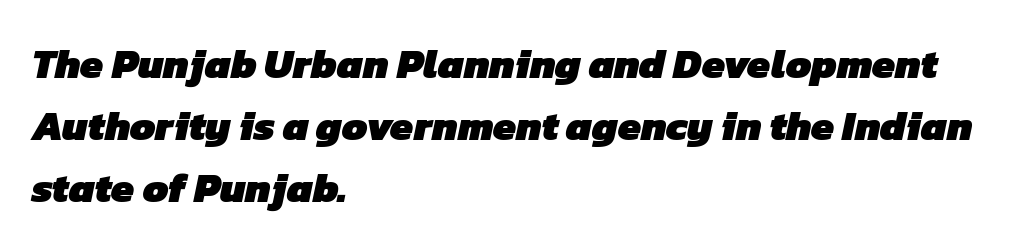
{"serif": "no", "bold": "yes", "weight": "heavy", "width": "normal", "stroke_contrast": "low", "x_height": "medium", "monospaced": "no", "underline": "no", "align": "left", "line_spacing": "normal", "line_spacing_ratio": 1.51, "letter_spacing": "normal", "letter_spacing_em": 0.0, "glyph_px": 41}
